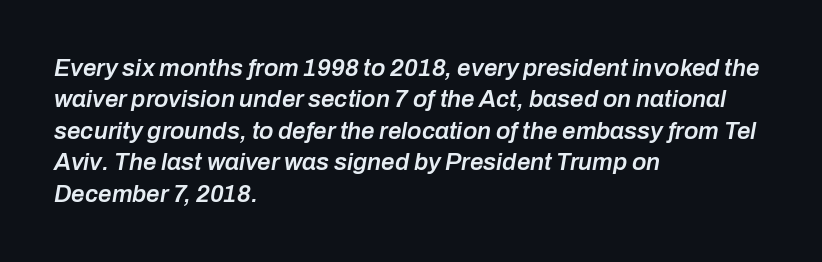
Q: Is the text bold? A: Semi-bold.
Q: Is the text italic (slanted)? A: Yes, it leans right by about 10 degrees.
Q: Is the text underlined? A: No.
Q: How is the paragraph aligned? A: Left-aligned.
Q: Is the spacing between letters normal or unusually wide? A: Normal.
Q: Is the spacing between lines tight, normal or loose? A: Normal.
